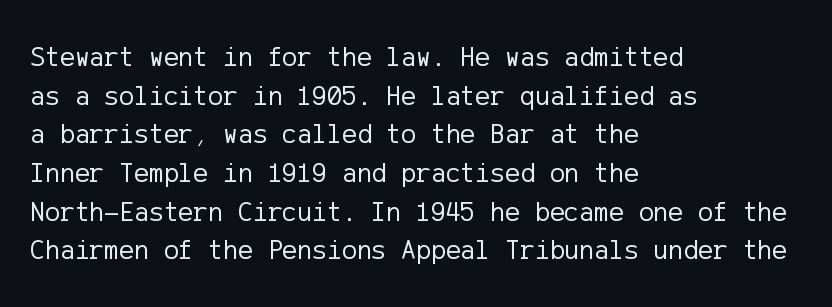
{"serif": "no", "italic": "no", "bold": "no", "weight": "regular", "width": "normal", "stroke_contrast": "low", "x_height": "medium", "underline": "no", "align": "left", "line_spacing": "normal", "line_spacing_ratio": 1.38, "letter_spacing": "normal", "letter_spacing_em": 0.0, "glyph_px": 28}
